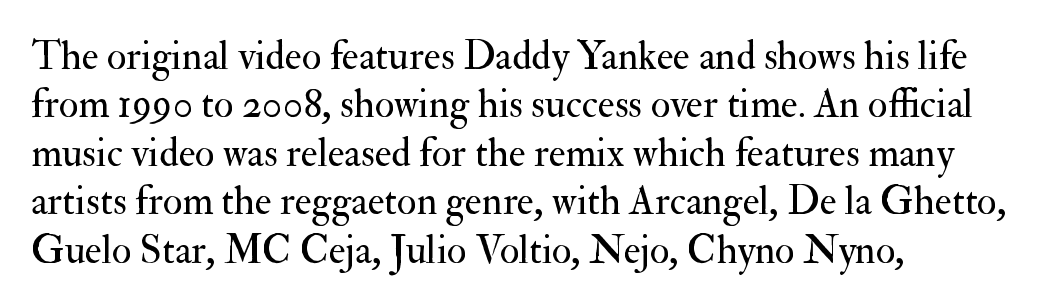
This sample uses plain, unmodified letter spacing. Unmarked baselines from the first word to the last. This sample has the flowing, uneven cadence of proportional lettering. Serif or sans? Serif — the stroke terminals have little feet. Italic: no, the glyphs are upright roman. The rag falls on the right side of this text block.
